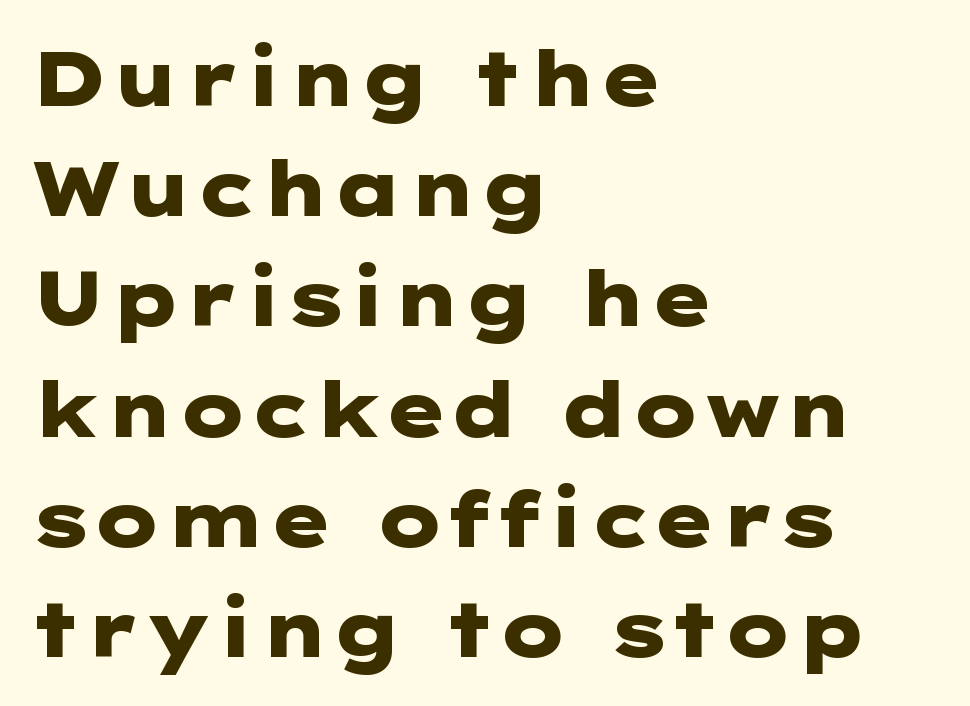
Q: Is the text bold? A: Yes.
Q: Is the text italic (slanted)? A: No, it is upright.
Q: Is the typeface a serif or a sans-serif typeface? A: Sans-serif.
Q: Is the text underlined? A: No.
Q: How is the paragraph aligned? A: Left-aligned.
Q: Is the spacing between letters normal or unusually wide? A: Normal.
Q: Is the spacing between lines tight, normal or loose? A: Normal.
Q: Width (condensed, normal, or wide)? A: Wide.
Q: Stroke contrast? A: Low.
Q: x-height? A: Medium.
